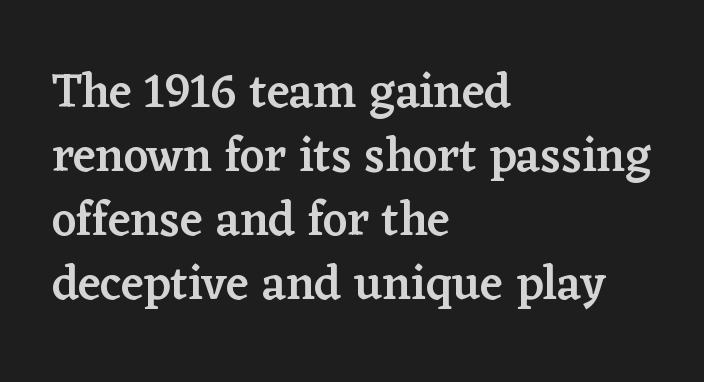
{"serif": "yes", "italic": "no", "bold": "semi", "weight": "semibold", "width": "normal", "stroke_contrast": "low", "x_height": "medium", "monospaced": "no", "underline": "no", "align": "left", "line_spacing": "normal", "line_spacing_ratio": 1.33, "letter_spacing": "normal", "letter_spacing_em": 0.0, "glyph_px": 48}
